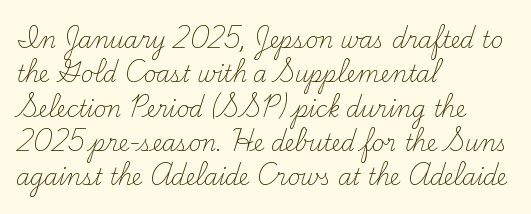
{"bold": "no", "underline": "no", "align": "left", "line_spacing": "normal", "line_spacing_ratio": 1.56, "letter_spacing": "normal", "letter_spacing_em": 0.0, "glyph_px": 22}
